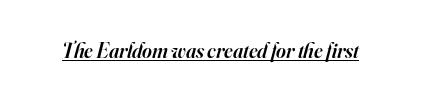
The image shows 21 px text type, italic (leaning right); set normal letter spacing, underlined.
